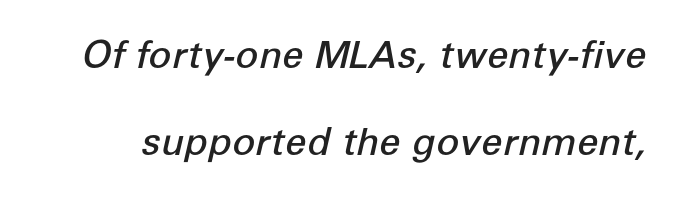
The image shows 38 px semibold type, italic (leaning right); set loose line spacing (2.3x), normal letter spacing, not underlined; low stroke contrast and a medium x-height.
